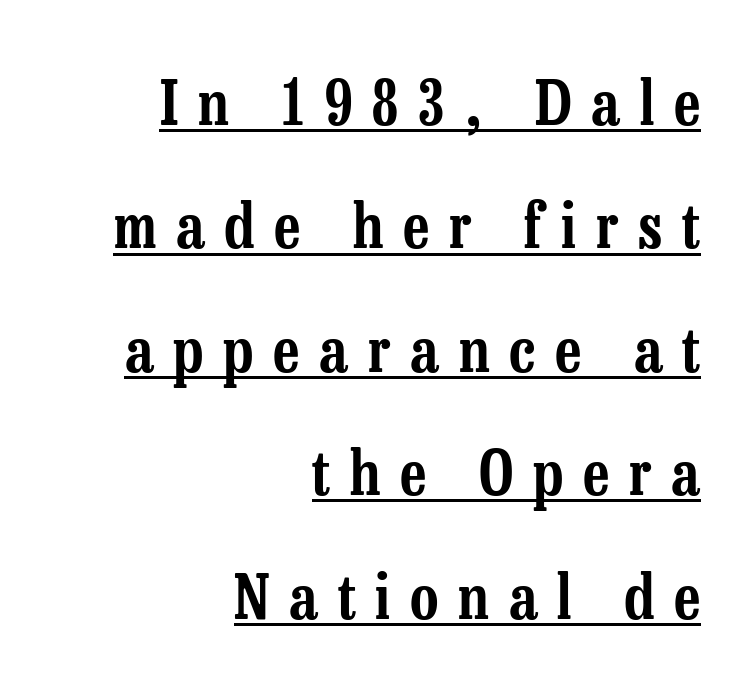
The image shows 62 px condensed serif type, upright; set right-aligned, loose line spacing (1.99x), unusually wide letter spacing (+0.32 em), underlined; low stroke contrast and a medium x-height.
